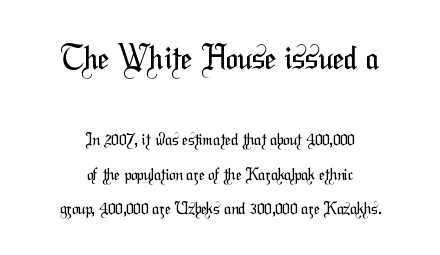
Q: Is the text bold? A: No.
Q: Is the typeface a serif or a sans-serif typeface? A: Sans-serif.
Q: Is the text underlined? A: No.
Q: How is the paragraph aligned? A: Centered.
Q: Is the spacing between letters normal or unusually wide? A: Normal.
Q: Is the spacing between lines tight, normal or loose? A: Loose.
Q: Which block of text is set in a larger size, the first (top) or the second (bottom)? A: The first (top) one.
Q: Width (condensed, normal, or wide)? A: Condensed.
Q: Stroke contrast? A: Medium.
Q: x-height? A: Medium.
Q: Monospaced? A: No.
